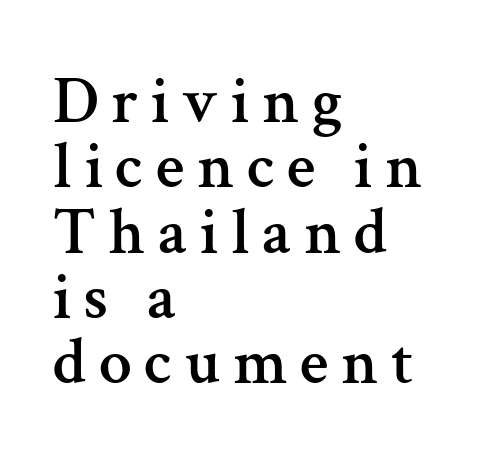
Here the designer chose a conventional face with non-uniform glyph widths. The ragged edge is on the right, which tells us the setting is flush left. The letters carry serifs — small finishing strokes at the ends of their stems. Unmarked baselines from the first word to the last. The type sits square on the baseline with zero lean. The block of text is dense from top to bottom, with scant space between rows.
